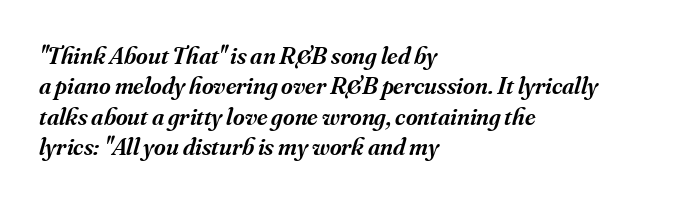
Descenders are the only things crossing below the line. What weight is shown? A semibold, between regular and bold. Where is the straight margin? On the left. In terms of letterspacing, this is plain default setting. The rendering applies a slant to the glyphs.
